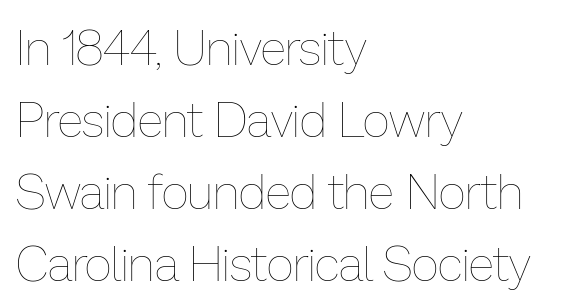
Q: Is the text bold? A: No.
Q: Is the text italic (slanted)? A: No, it is upright.
Q: Is the text underlined? A: No.
Q: How is the paragraph aligned? A: Left-aligned.
Q: Is the spacing between letters normal or unusually wide? A: Normal.
Q: Is the spacing between lines tight, normal or loose? A: Normal.
Q: Width (condensed, normal, or wide)? A: Normal.
Q: Stroke contrast? A: Low.
Q: x-height? A: Medium.
Q: Monospaced? A: No.
